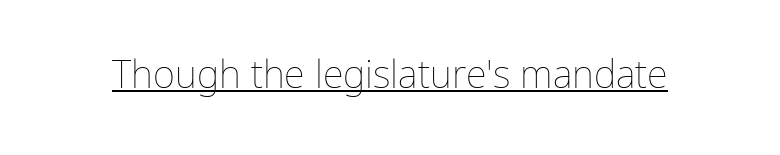
{"italic": "no", "bold": "no", "weight": "thin", "width": "normal", "stroke_contrast": "low", "x_height": "medium", "monospaced": "no", "underline": "yes", "letter_spacing": "normal", "letter_spacing_em": 0.0, "glyph_px": 38}
